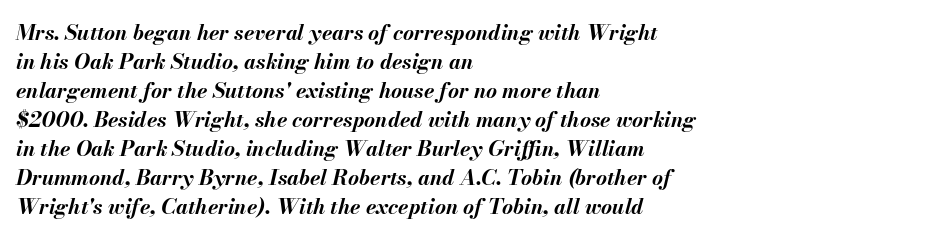
{"italic": "yes", "lean": "right", "slant_degrees": 13, "bold": "yes", "underline": "no", "align": "left", "line_spacing": "normal", "line_spacing_ratio": 1.38, "letter_spacing": "normal", "letter_spacing_em": 0.0, "glyph_px": 21}
